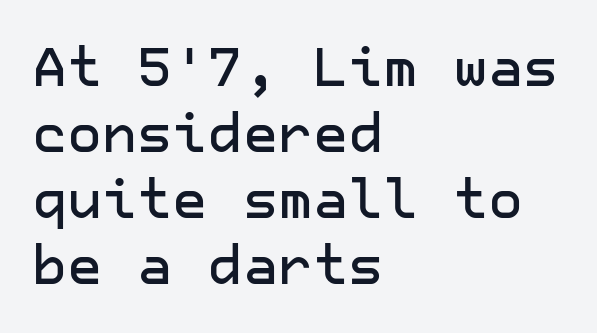
Classification — sans serif. Check the space under the baseline: it is left empty. All the whitespace from short lines collects on the right. The typography opts for an upright posture over an oblique one. Does extra space separate the letters? No, they use regular spacing.
